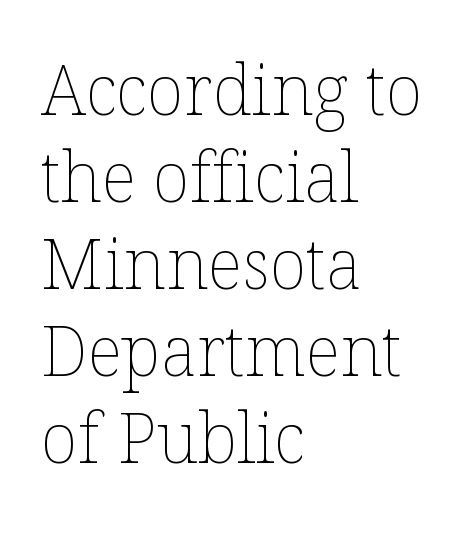
The image shows 69 px thin type, upright; set left-aligned, normal line spacing (1.26x), normal letter spacing, not underlined; low stroke contrast and a medium x-height.
